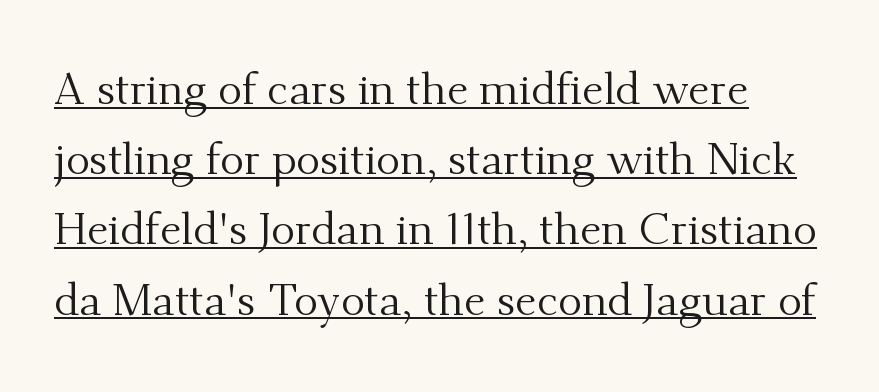
{"serif": "yes", "italic": "no", "bold": "no", "weight": "regular", "width": "normal", "stroke_contrast": "medium", "x_height": "small", "monospaced": "no", "underline": "yes", "line_spacing": "normal", "line_spacing_ratio": 1.56, "letter_spacing": "normal", "letter_spacing_em": 0.0, "glyph_px": 45}
